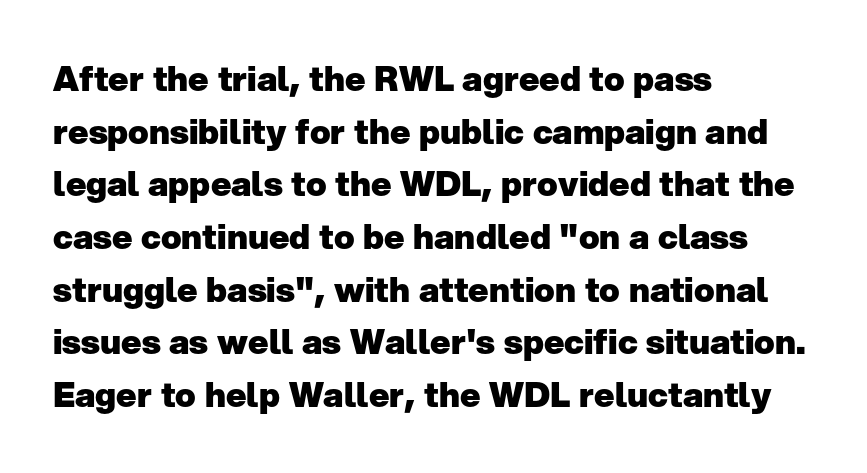
{"serif": "no", "italic": "no", "bold": "yes", "weight": "heavy", "width": "normal", "stroke_contrast": "low", "x_height": "medium", "monospaced": "no", "underline": "no", "align": "left", "line_spacing": "normal", "line_spacing_ratio": 1.55, "letter_spacing": "normal", "letter_spacing_em": 0.0, "glyph_px": 34}
